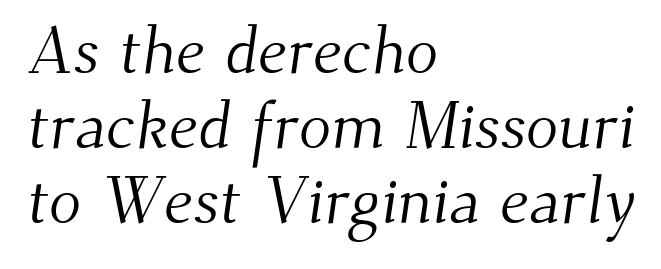
Q: Is the text bold? A: No.
Q: Is the typeface a serif or a sans-serif typeface? A: Serif.
Q: Is the text underlined? A: No.
Q: How is the paragraph aligned? A: Left-aligned.
Q: Is the spacing between letters normal or unusually wide? A: Normal.
Q: Is the spacing between lines tight, normal or loose? A: Tight.
Q: Width (condensed, normal, or wide)? A: Normal.
Q: Stroke contrast? A: Medium.
Q: x-height? A: Small.
Q: Monospaced? A: No.
